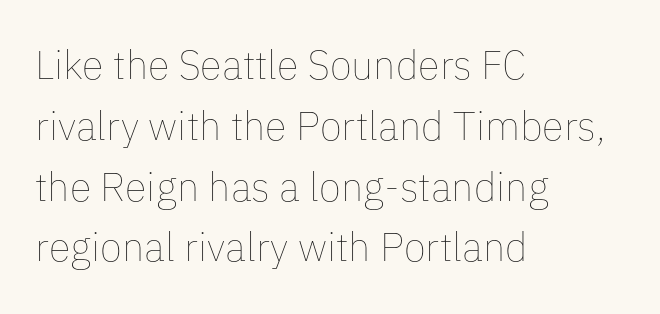
Spacing verdict: proportional, widths tailored to each character. Reading down the column, the eye jumps a familiar distance to each next line. Stems here are at most as thick as an everyday book face. The lines in this sample share a left origin and differ only in where they stop. What stands out about the letter spacing? Nothing — it is the standard amount. Unmarked baselines from the first word to the last.
